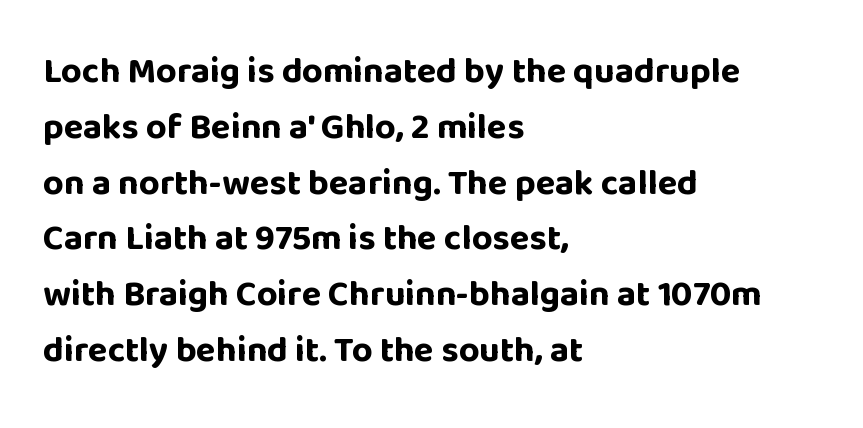
The font family rendered here belongs to the sans-serif group. The leading is moderate, giving the passage an even texture. The passage shown is typed in a proportional face where columns would drift. Upright lettering throughout.
